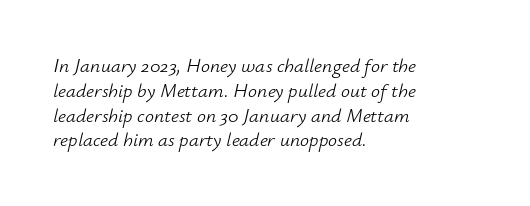
Q: Is the text bold? A: No.
Q: Is the text italic (slanted)? A: Yes, it leans right by about 12 degrees.
Q: Is the text underlined? A: No.
Q: How is the paragraph aligned? A: Left-aligned.
Q: Is the spacing between letters normal or unusually wide? A: Normal.
